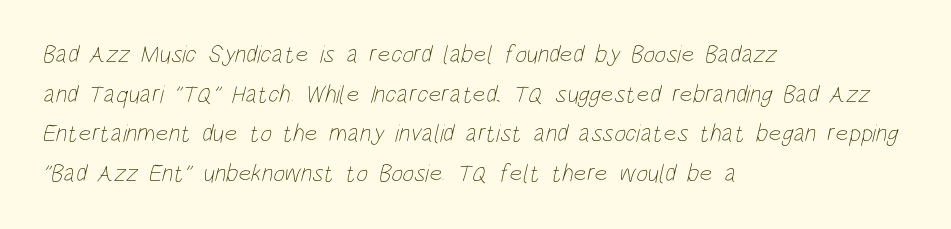
Short and long lines alike share a common starting point at left. Letters have the restrained weight of plain body copy at most. The passage shown stacks its lines at a standard gap. Default kerning and tracking; the words read as compact shapes. Any mark beneath the type? The region is blank.
